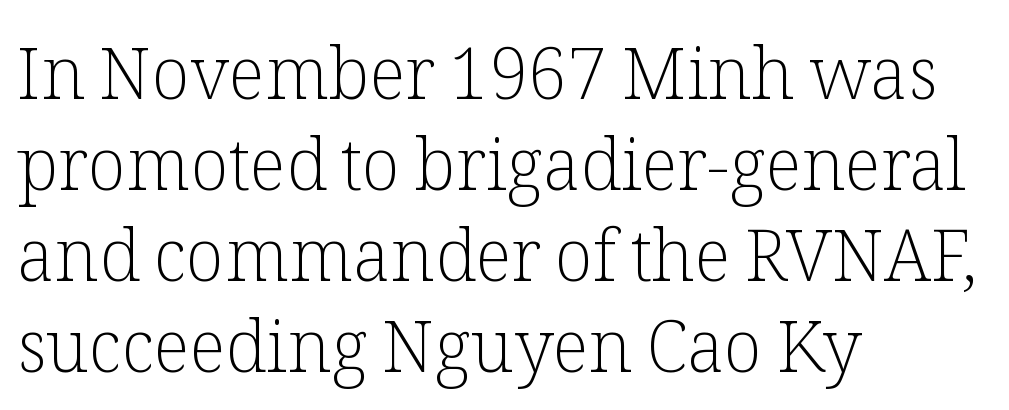
Varying glyph widths throughout — classic text-font behaviour. The space beneath each line is pristine and unruled. This is the regular roman posture of the typeface. Summary of weight: not heavy and not bold.
